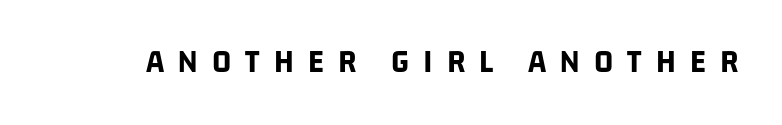
The image shows 33 px bold, condensed sans-serif type; set unusually wide letter spacing (+0.43 em), not underlined; low stroke contrast and a large x-height.
